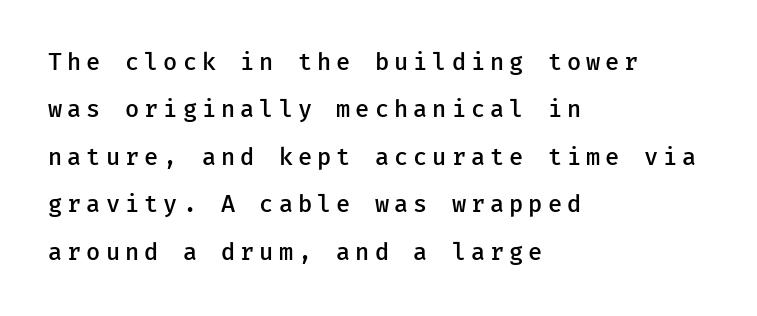
If you drew a ruler down the left edge, every line would touch it. Words float on clear page, feet unadorned. Unlike italic type, these characters show no tilt at all. Summary of weight: moderately heavy, a semibold. Honestly, the rows look like they've been pulled way apart. The letters are spread apart with noticeably loose tracking.
